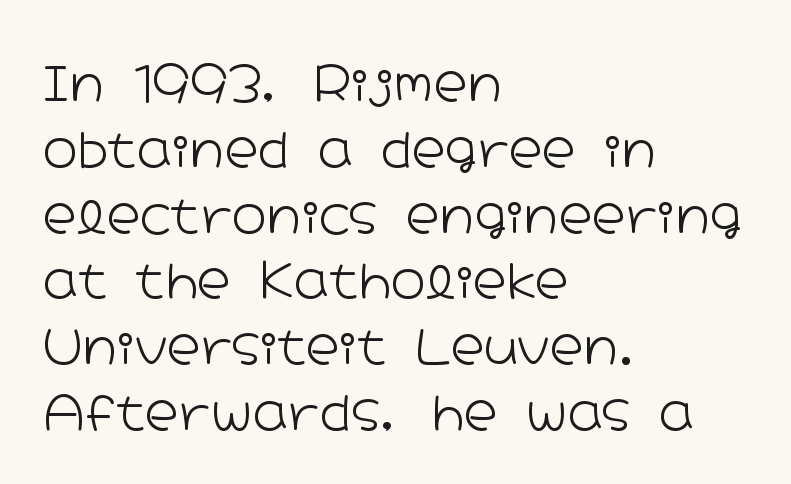
Q: Is the text bold? A: No.
Q: Is the text italic (slanted)? A: No, it is upright.
Q: Is the typeface a serif or a sans-serif typeface? A: Sans-serif.
Q: Is the text underlined? A: No.
Q: How is the paragraph aligned? A: Left-aligned.
Q: Is the spacing between letters normal or unusually wide? A: Normal.
Q: Is the spacing between lines tight, normal or loose? A: Normal.
Q: Width (condensed, normal, or wide)? A: Wide.
Q: Stroke contrast? A: Low.
Q: x-height? A: Medium.
Q: Monospaced? A: No.
